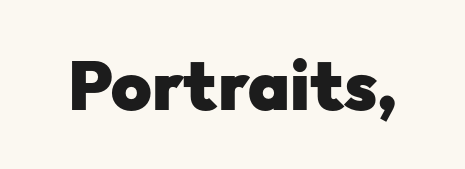
Tall strokes in this sample are plumb rather than angled. Does extra space separate the letters? No, they use regular spacing. The rendering uses natural spacing where letterforms have individual widths. Any mark beneath the type? The region is blank.
